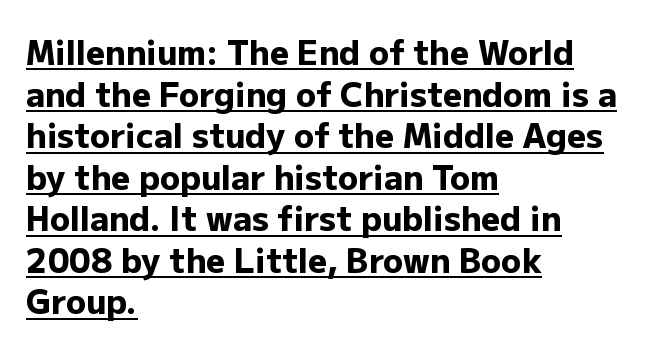
When letters stand straight like this, we call the style roman or upright. Left-aligned paragraph, ragged on the right. The rendering uses a moderate line-height, typical for paragraphs. The face used here is proportionally spaced, like ordinary book or web type. Letterform terminals end flat and unadorned throughout the passage.
